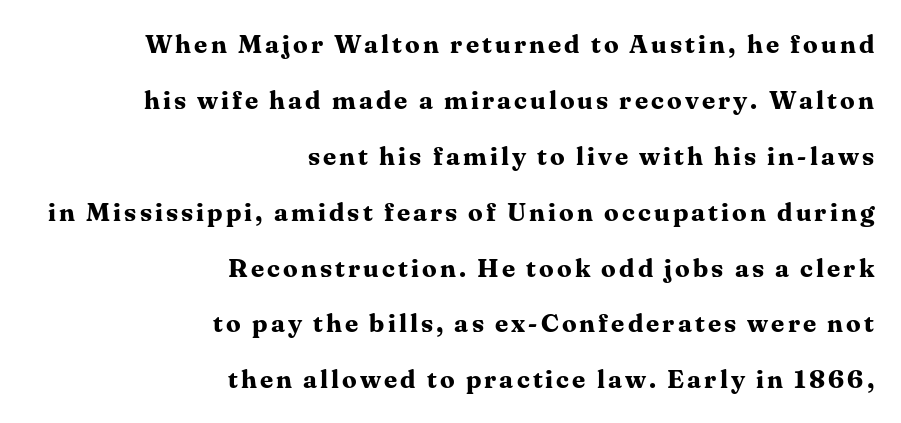
{"italic": "no", "bold": "yes", "underline": "no", "align": "right", "line_spacing": "loose", "line_spacing_ratio": 2.15, "glyph_px": 26}
